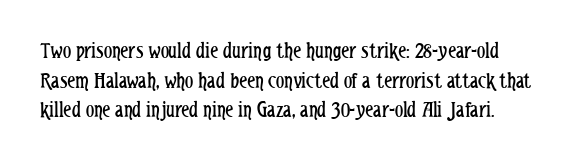
{"italic": "no", "bold": "no", "underline": "no", "line_spacing": "normal", "line_spacing_ratio": 1.29, "letter_spacing": "normal", "letter_spacing_em": 0.0, "glyph_px": 23}
